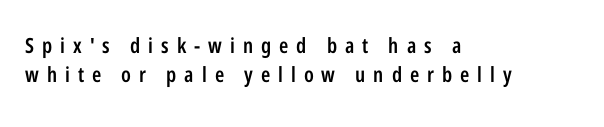
The sample has been set in demibold, a notch under bold. The letters stand upright; this is a roman face. Each new line begins a customary step beneath the previous one. Letter spacing: wide. Decoration check: the copy has no underline.
